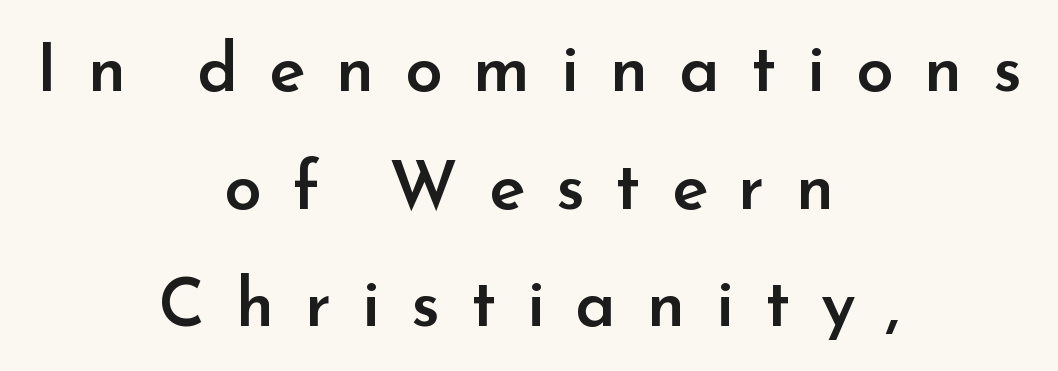
The image shows 68 px semibold sans-serif type, upright; set centered, line spacing 1.73x, unusually wide letter spacing (+0.45 em), not underlined; low stroke contrast and a small x-height.
